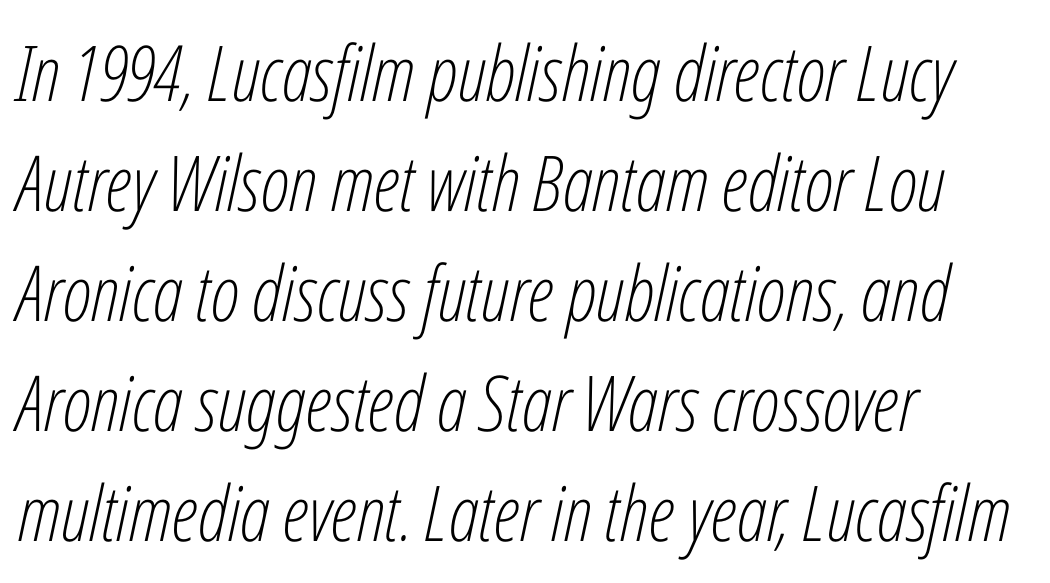
Q: Is the text bold? A: No.
Q: Is the text italic (slanted)? A: Yes, it leans right by about 12 degrees.
Q: Is the text underlined? A: No.
Q: How is the paragraph aligned? A: Left-aligned.
Q: Is the spacing between letters normal or unusually wide? A: Normal.
Q: Is the spacing between lines tight, normal or loose? A: Normal.
Q: Width (condensed, normal, or wide)? A: Condensed.
Q: Stroke contrast? A: Low.
Q: x-height? A: Medium.
Q: Monospaced? A: No.
